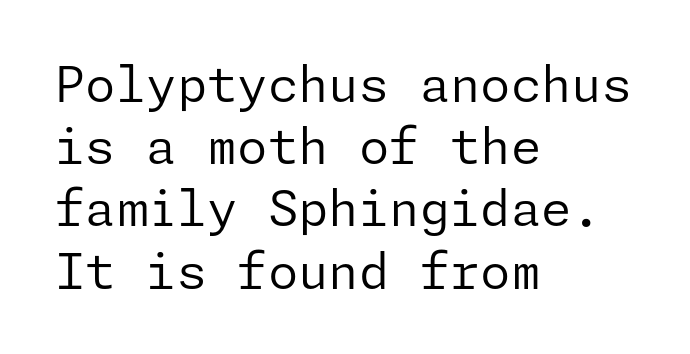
{"serif": "no", "italic": "no", "bold": "no", "weight": "regular", "width": "normal", "stroke_contrast": "low", "x_height": "medium", "underline": "no", "align": "left", "line_spacing": "normal", "line_spacing_ratio": 1.27, "letter_spacing": "normal", "letter_spacing_em": 0.0, "glyph_px": 49}
